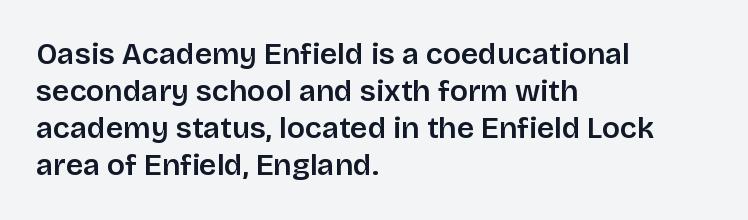
The image shows 30 px sans-serif type, upright; set left-aligned, line spacing 1.23x, normal letter spacing, not underlined; low stroke contrast and a large x-height.
